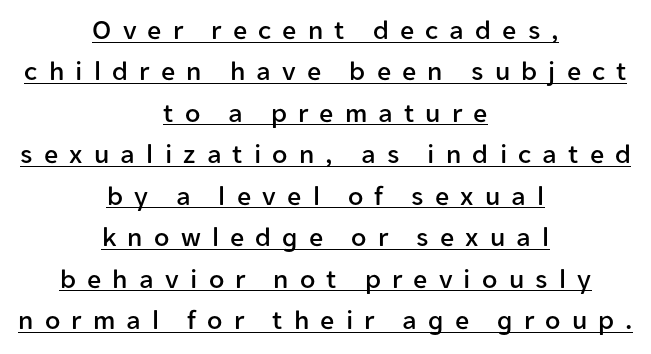
Do the characters align in a grid? No, the font is proportional. Interline gaps are of average width in this sample. Somebody hit Ctrl+U on this one — the words are underlined. These lines have a slow, spaced-out rhythm from letter to letter. A sans-serif font was chosen for this passage.
